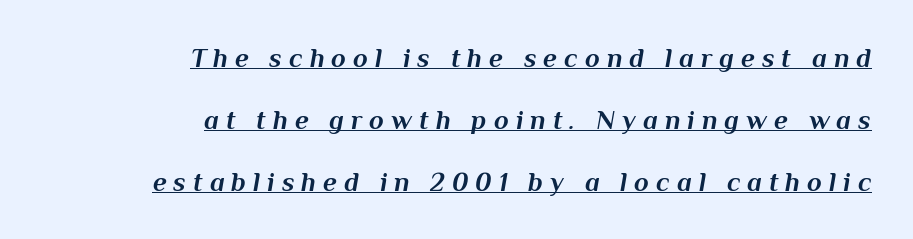
{"italic": "yes", "lean": "right", "slant_degrees": 10, "bold": "yes", "underline": "yes", "align": "right", "line_spacing": "loose", "line_spacing_ratio": 2.29, "letter_spacing": "wide", "letter_spacing_em": 0.26, "glyph_px": 27}
